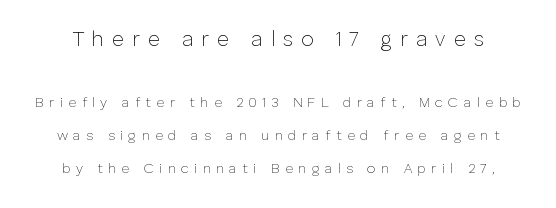
The passage shown stacks its lines with a broad gap. The font is comparable to plain body text, perhaps lighter. You can tell it's not italic because the verticals are truly vertical. Letter spacing: wide.
